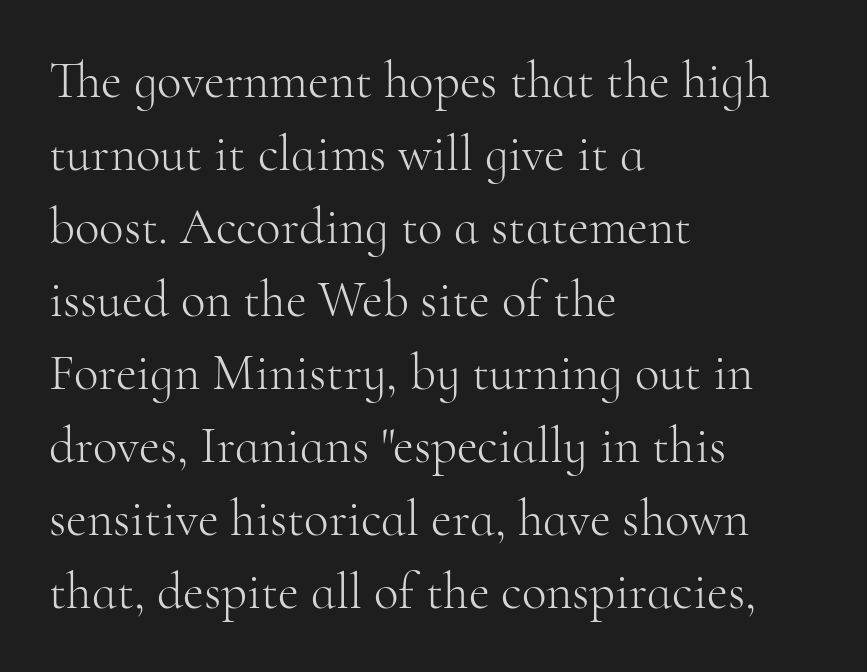
{"serif": "yes", "italic": "no", "bold": "no", "weight": "light", "width": "normal", "stroke_contrast": "high", "x_height": "small", "monospaced": "no", "underline": "no", "align": "left", "line_spacing": "normal", "line_spacing_ratio": 1.43, "letter_spacing": "normal", "letter_spacing_em": 0.0, "glyph_px": 51}
